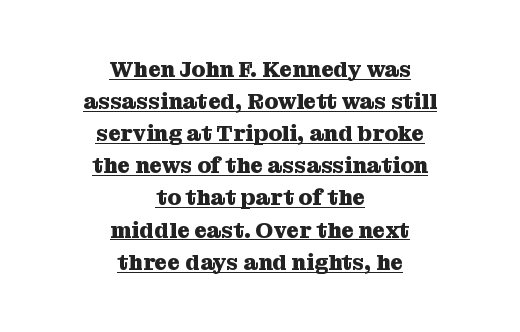
Typographic density is high because the face is bold. Observe the ordinary spacing: letters are neighbours, not strangers. Where is the straight margin? There isn't one; the lines are centered. The string is rendered with underlining switched on. Nope, not italic — everything's standing straight. This block has exactly the height ordinary leading produces.
